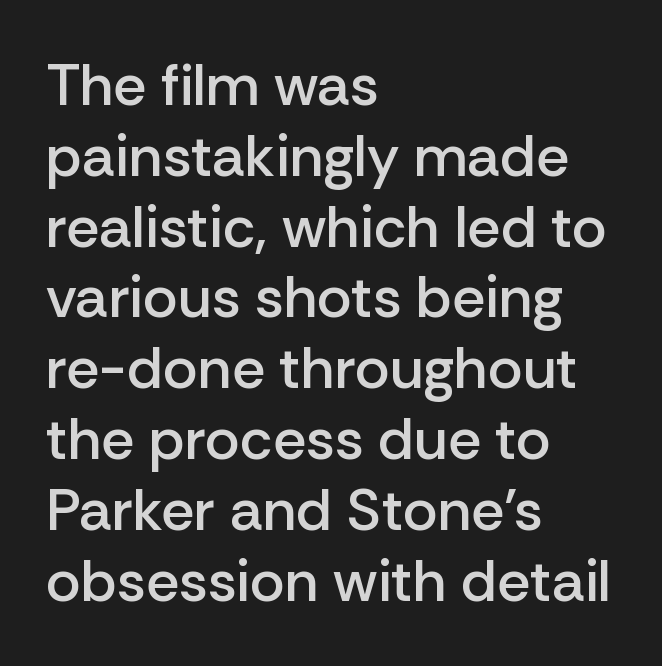
Q: Is the text bold? A: Semi-bold.
Q: Is the text italic (slanted)? A: No, it is upright.
Q: Is the typeface a serif or a sans-serif typeface? A: Sans-serif.
Q: Is the text underlined? A: No.
Q: How is the paragraph aligned? A: Left-aligned.
Q: Is the spacing between letters normal or unusually wide? A: Normal.
Q: Width (condensed, normal, or wide)? A: Normal.
Q: Stroke contrast? A: Low.
Q: x-height? A: Medium.
Q: Monospaced? A: No.
